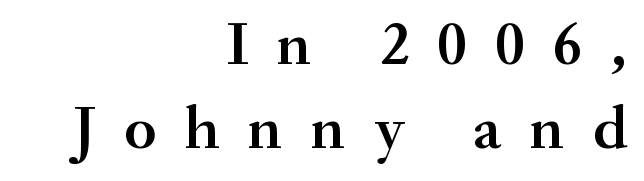
The image shows 62 px semibold serif type, upright; set right-aligned, normal line spacing (1.35x), unusually wide letter spacing (+0.46 em), not underlined; medium stroke contrast and a small x-height.
